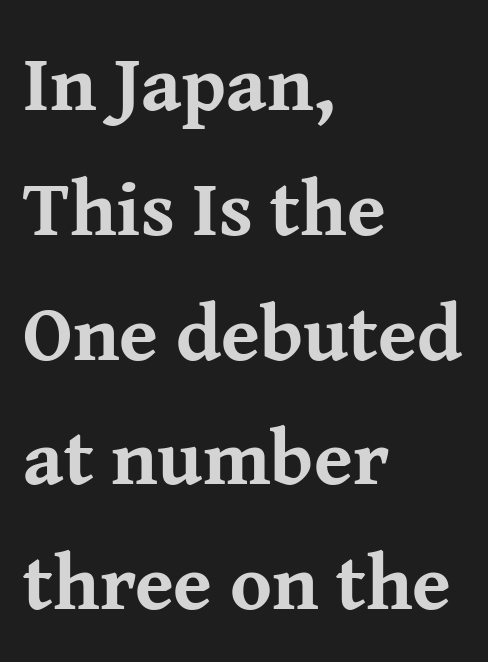
The zone under the glyphs is completely vacant. The typesetting leans heavy: a genuine bold. What stands out about the letter spacing? Nothing — it is the standard amount. When letters stand straight like this, we call the style roman or upright. Evenly set lines give the paragraph a standard silhouette. Varying glyph widths throughout — classic text-font behaviour.
